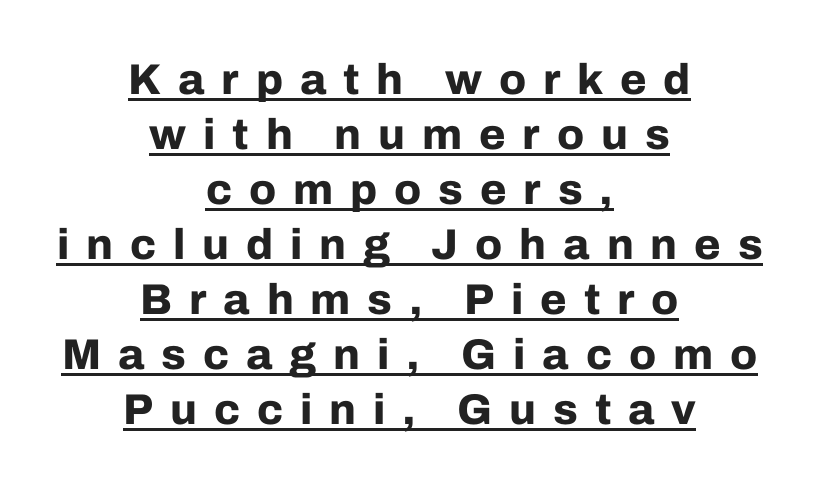
Looks like regular typesetting: each glyph gets only the width it needs. The passage shown is typeset with a sans-serif family. These lines stack symmetrically, like a column narrowing and widening about its center. The passage shown is underscored from start to finish.
